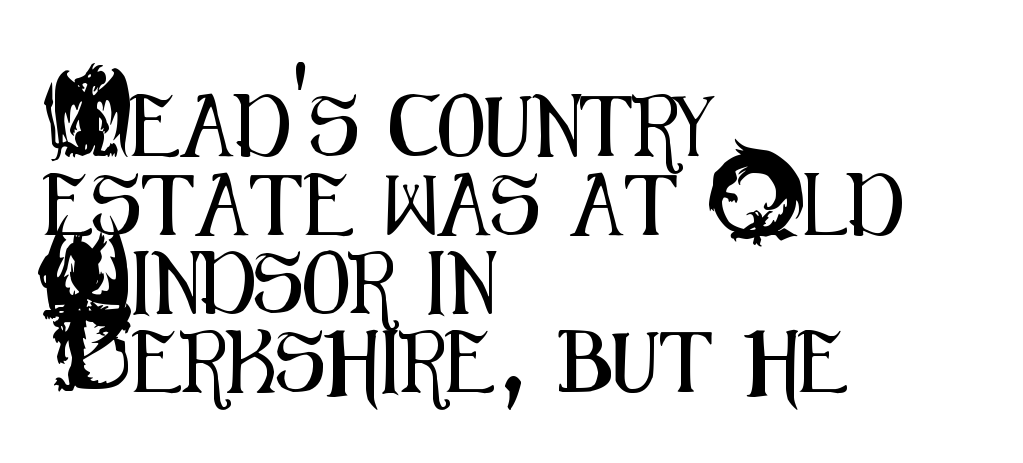
The image shows 62 px condensed sans-serif type, upright; set left-aligned, normal line spacing (1.27x), normal letter spacing, not underlined; medium stroke contrast and a small x-height.
